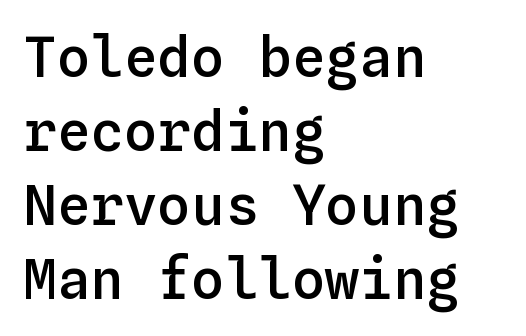
{"italic": "no", "bold": "semi", "weight": "semibold", "width": "normal", "stroke_contrast": "low", "x_height": "medium", "monospaced": "yes", "underline": "no", "align": "left", "line_spacing": "normal", "line_spacing_ratio": 1.32, "letter_spacing": "normal", "letter_spacing_em": 0.0, "glyph_px": 56}
